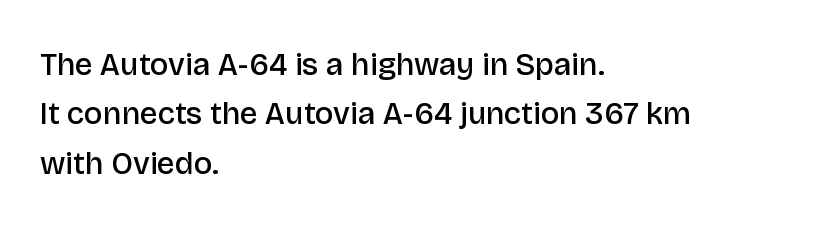
The image shows 31 px semibold sans-serif type, upright; set left-aligned, normal line spacing (1.59x), normal letter spacing, not underlined; low stroke contrast and a large x-height.
